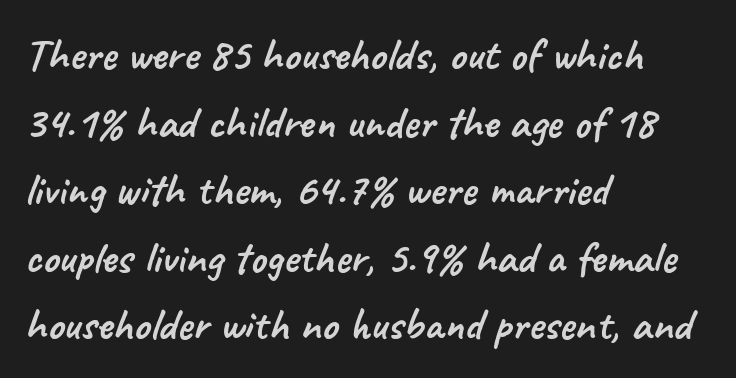
{"serif": "no", "width": "normal", "stroke_contrast": "low", "x_height": "small", "monospaced": "no", "underline": "no", "align": "left", "line_spacing": "normal", "line_spacing_ratio": 1.47, "letter_spacing": "normal", "letter_spacing_em": 0.0, "glyph_px": 46}
